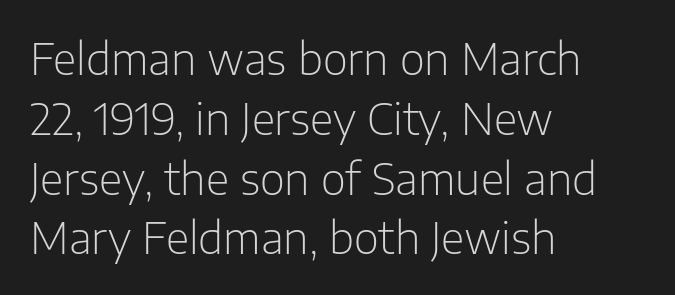
Q: Is the text bold? A: No.
Q: Is the text italic (slanted)? A: No, it is upright.
Q: Is the typeface a serif or a sans-serif typeface? A: Sans-serif.
Q: Is the text underlined? A: No.
Q: How is the paragraph aligned? A: Left-aligned.
Q: Is the spacing between letters normal or unusually wide? A: Normal.
Q: Is the spacing between lines tight, normal or loose? A: Normal.
Q: Width (condensed, normal, or wide)? A: Normal.
Q: Stroke contrast? A: Low.
Q: x-height? A: Medium.
Q: Monospaced? A: No.
